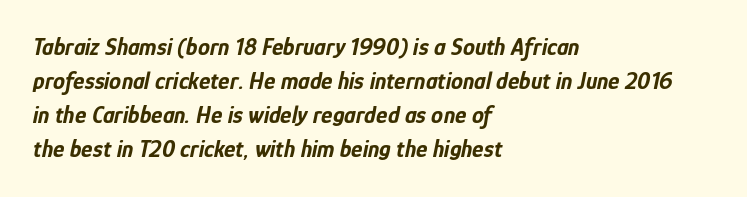
The image shows 24 px bold type, italic (leaning right); set left-aligned, normal line spacing (1.42x), normal letter spacing, not underlined.
